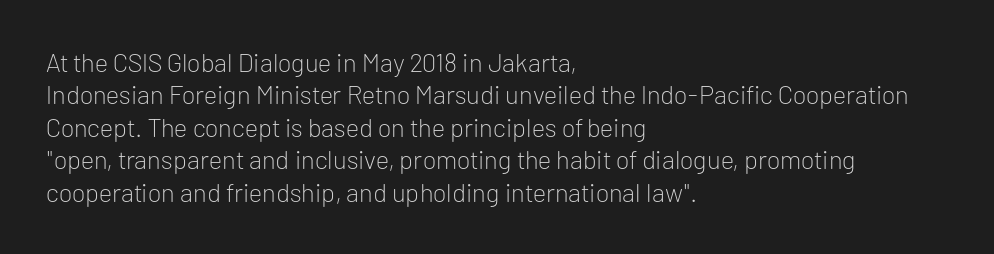
The image shows 26 px text type, upright; set left-aligned, normal line spacing (1.25x), normal letter spacing, not underlined.
